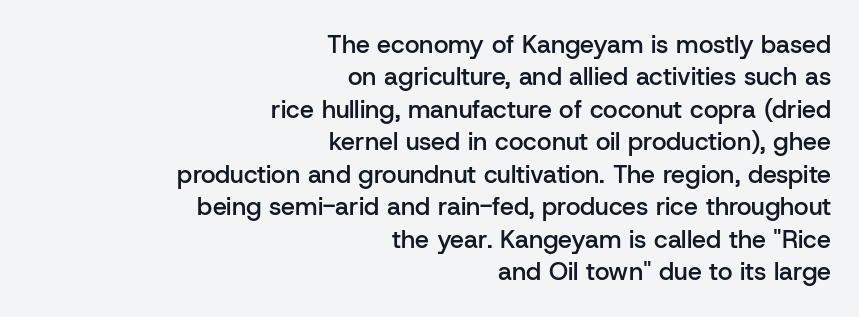
{"italic": "no", "bold": "semi", "underline": "no", "align": "right", "line_spacing": "normal", "line_spacing_ratio": 1.3, "letter_spacing": "normal", "letter_spacing_em": 0.0, "glyph_px": 25}
